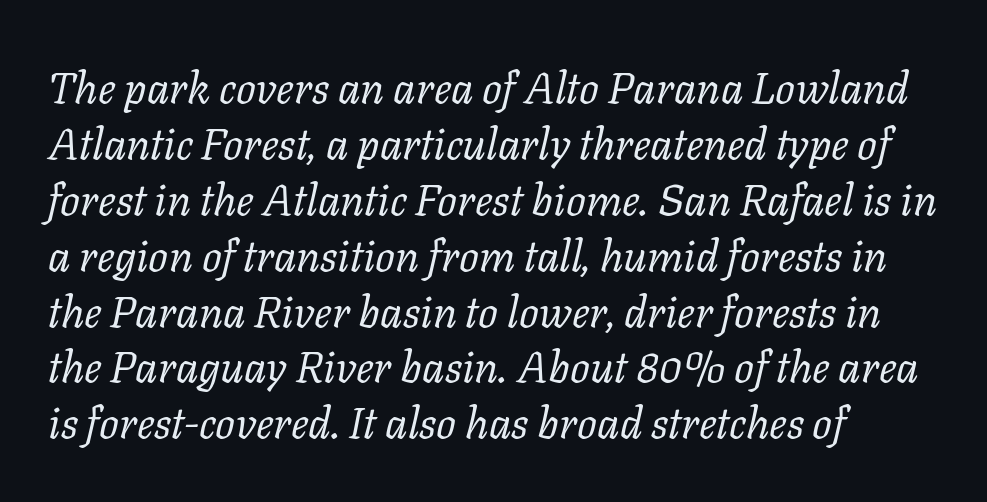
The image shows 44 px regular-weight serif type, italic (leaning right); set left-aligned, normal line spacing (1.27x), normal letter spacing, not underlined; low stroke contrast and a medium x-height.
